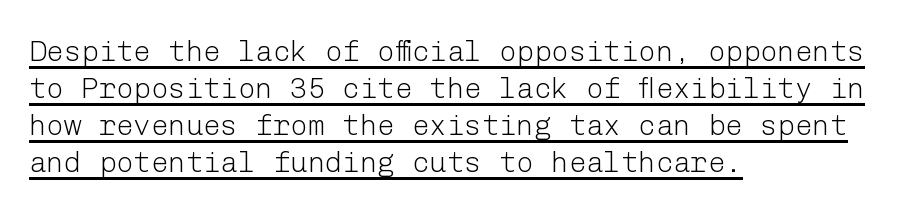
{"serif": "no", "italic": "no", "bold": "no", "weight": "light", "width": "normal", "stroke_contrast": "low", "x_height": "medium", "underline": "yes", "align": "left", "line_spacing": "normal", "line_spacing_ratio": 1.28, "letter_spacing": "normal", "letter_spacing_em": 0.0, "glyph_px": 29}
